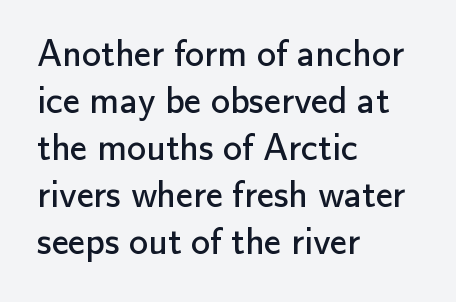
Q: Is the text bold? A: No.
Q: Is the text italic (slanted)? A: No, it is upright.
Q: Is the typeface a serif or a sans-serif typeface? A: Sans-serif.
Q: Is the text underlined? A: No.
Q: How is the paragraph aligned? A: Left-aligned.
Q: Is the spacing between letters normal or unusually wide? A: Normal.
Q: Width (condensed, normal, or wide)? A: Normal.
Q: Stroke contrast? A: Low.
Q: x-height? A: Small.
Q: Monospaced? A: No.
